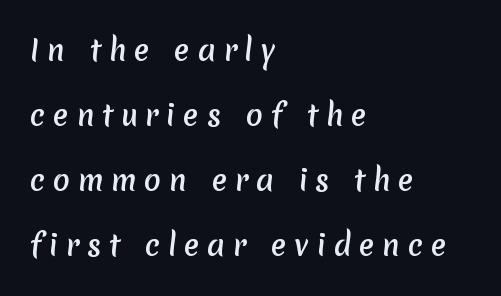
The image shows 28 px sans-serif type; set left-aligned, loose line spacing (2.32x), unusually wide letter spacing (+0.28 em), not underlined; medium stroke contrast and a medium x-height.
